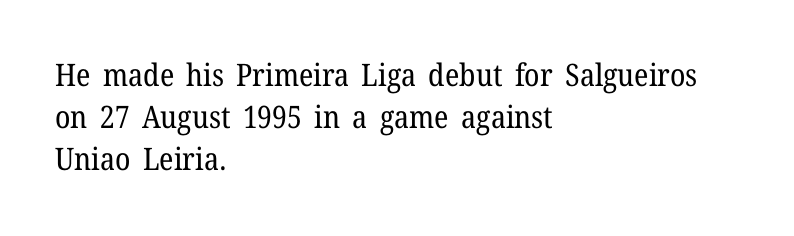
Q: Is the text bold? A: No.
Q: Is the text italic (slanted)? A: No, it is upright.
Q: Is the typeface a serif or a sans-serif typeface? A: Serif.
Q: Is the text underlined? A: No.
Q: How is the paragraph aligned? A: Left-aligned.
Q: Is the spacing between letters normal or unusually wide? A: Normal.
Q: Is the spacing between lines tight, normal or loose? A: Normal.
Q: Width (condensed, normal, or wide)? A: Normal.
Q: Stroke contrast? A: Low.
Q: x-height? A: Medium.
Q: Monospaced? A: No.
